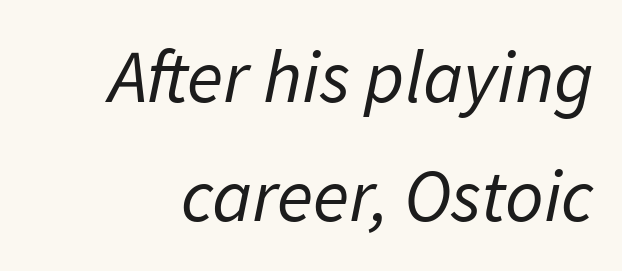
Q: Is the text bold? A: No.
Q: Is the typeface a serif or a sans-serif typeface? A: Sans-serif.
Q: Is the text underlined? A: No.
Q: Is the spacing between letters normal or unusually wide? A: Normal.
Q: Is the spacing between lines tight, normal or loose? A: Normal.
Q: Width (condensed, normal, or wide)? A: Normal.
Q: Stroke contrast? A: Low.
Q: x-height? A: Medium.
Q: Monospaced? A: No.
